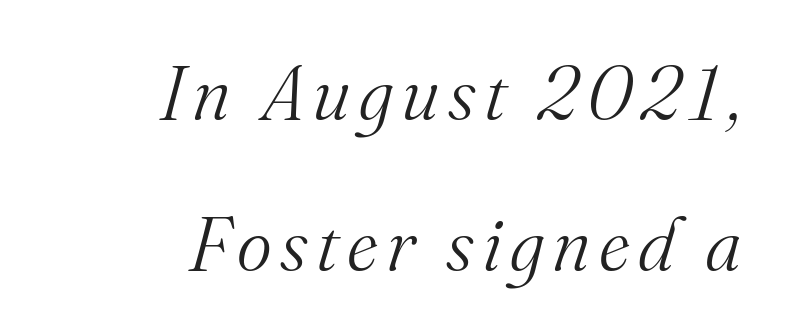
The image shows 75 px light serif type, italic (leaning right); set right-aligned, loose line spacing (2.01x), not underlined; medium stroke contrast and a small x-height.
